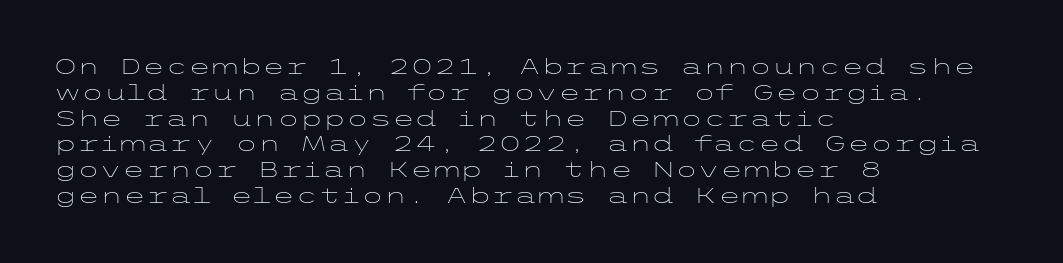
Visually the block forms a straight wall on the left and a jagged coastline on the right. This sample uses plain, unmodified letter spacing. The face looks like a standard text weight, possibly lighter. Check under the words: just untouched page. Does the lettering tilt? It doesn't — this is upright.
